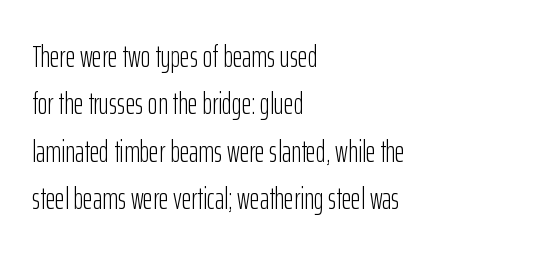
Check where the strokes stop: nothing finishes them off — pure sans. The baseline area is clear. Tall strokes in this sample are plumb rather than angled. Letters have the restrained weight of plain body copy at most. If you drew a ruler down the left edge, every line would touch it.
